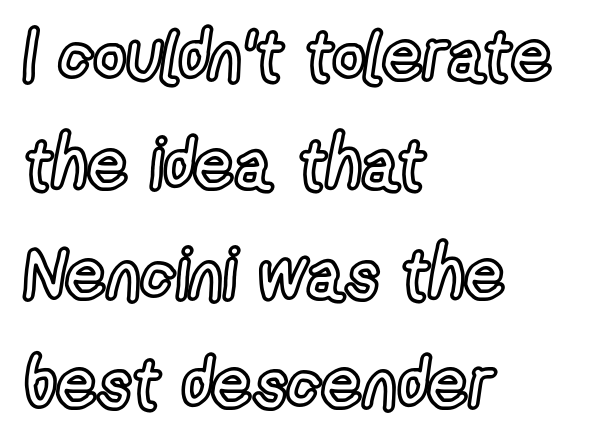
{"width": "condensed", "x_height": "medium", "monospaced": "no", "underline": "no", "align": "left", "line_spacing": "normal", "line_spacing_ratio": 1.54, "letter_spacing": "normal", "letter_spacing_em": 0.0, "glyph_px": 71}
